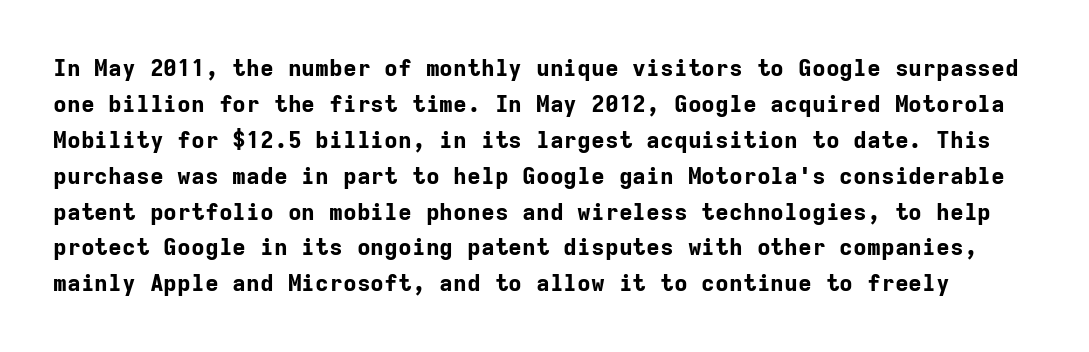
The image shows 23 px bold type, upright; set normal line spacing (1.56x), normal letter spacing, not underlined.
